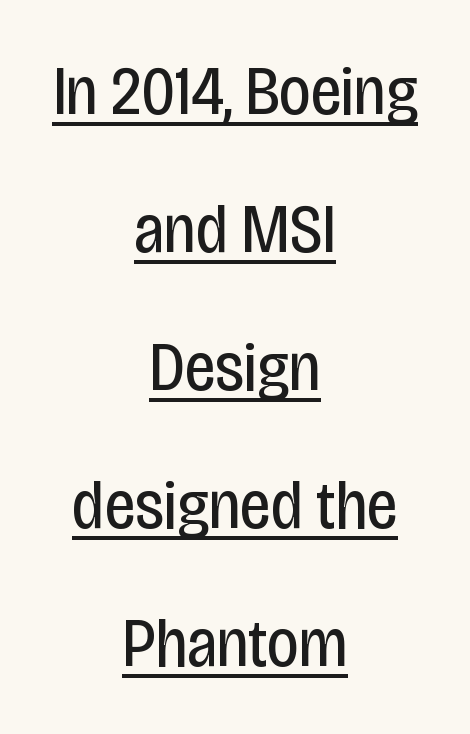
Q: Is the text bold? A: No.
Q: Is the text italic (slanted)? A: No, it is upright.
Q: Is the typeface a serif or a sans-serif typeface? A: Sans-serif.
Q: Is the text underlined? A: Yes.
Q: How is the paragraph aligned? A: Centered.
Q: Is the spacing between letters normal or unusually wide? A: Normal.
Q: Is the spacing between lines tight, normal or loose? A: Loose.
Q: Width (condensed, normal, or wide)? A: Condensed.
Q: Stroke contrast? A: Low.
Q: x-height? A: Large.
Q: Monospaced? A: No.
